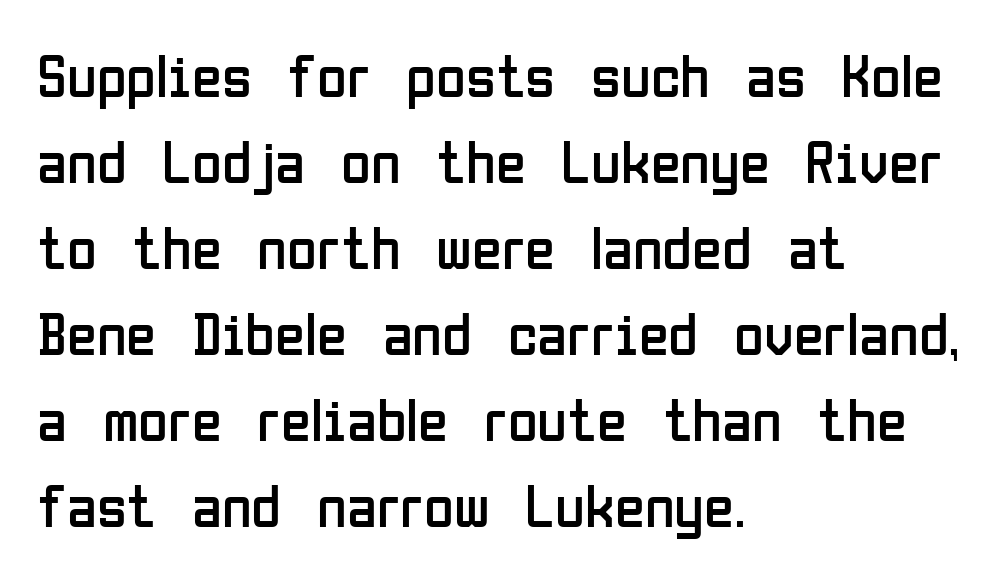
Check the space under the baseline: it is left empty. The face looks like a standard text weight, possibly lighter. Layout note: lines flush left. You could call the tracking neutral — neither tight nor loose. Leading matches the norm, producing a regular column. The characters display no serif detailing; their extremities are plain.
